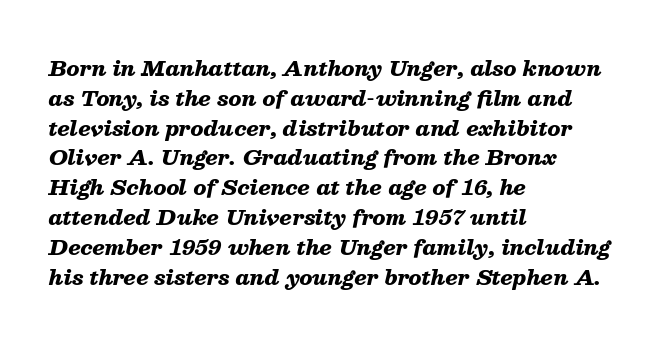
Q: Is the text bold? A: Yes.
Q: Is the text italic (slanted)? A: Yes, it leans right by about 13 degrees.
Q: Is the text underlined? A: No.
Q: How is the paragraph aligned? A: Left-aligned.
Q: Is the spacing between letters normal or unusually wide? A: Normal.
Q: Is the spacing between lines tight, normal or loose? A: Normal.
